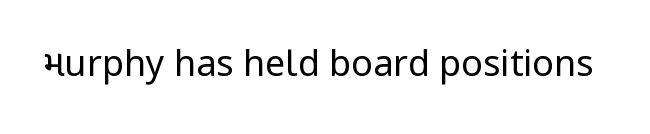
{"serif": "no", "italic": "no", "bold": "no", "weight": "regular", "width": "condensed", "stroke_contrast": "low", "underline": "no", "letter_spacing": "normal", "letter_spacing_em": 0.0, "glyph_px": 36}
